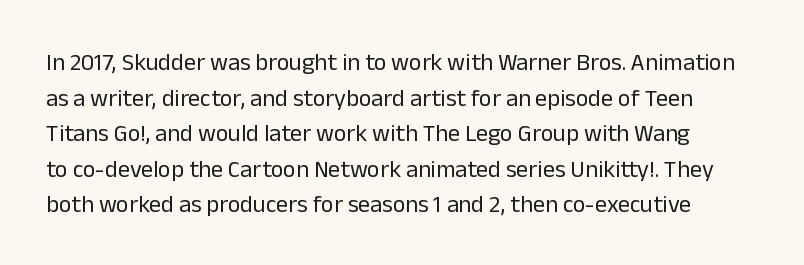
The image shows 24 px text type, upright; set normal line spacing (1.48x), normal letter spacing, not underlined.
